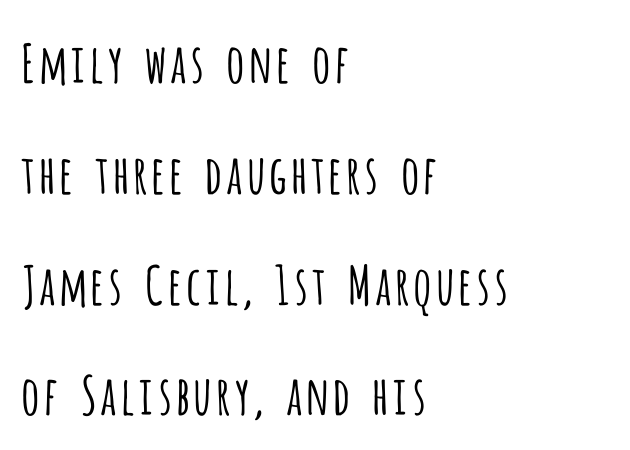
A student would call this left alignment; a typographer would say flush left, rag right. Compared with typical body copy, the letter spacing here is the same. This sample has the flowing, uneven cadence of proportional lettering. To sum up the face: it is a sans, with no serifs.
